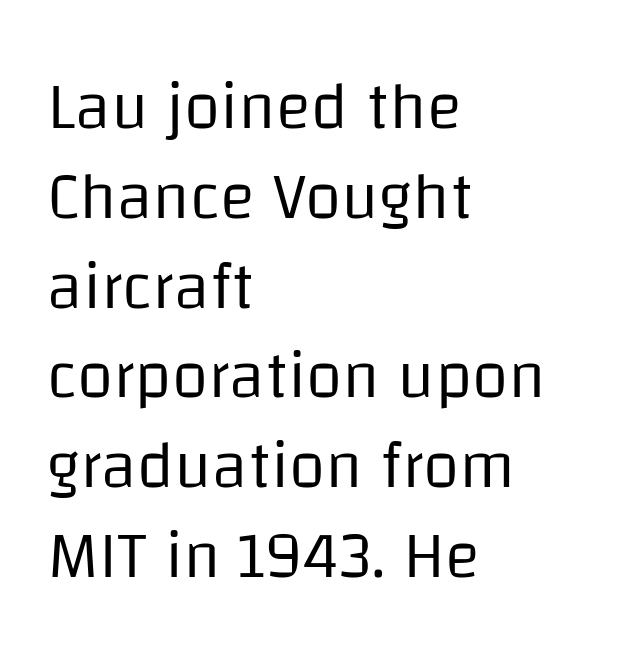
The image shows 66 px regular-weight sans-serif type, upright; set left-aligned, normal line spacing (1.36x), normal letter spacing, not underlined; low stroke contrast and a large x-height.
